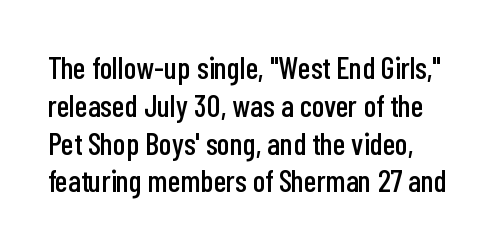
The face used here is a sans, in the tradition of grotesques and geometrics. Anything drawn beneath the words? Only blank space. Is this a fixed-width face? No — the glyphs have proportional, varying widths. Standard letterfit; no display-style spreading of the glyphs.
